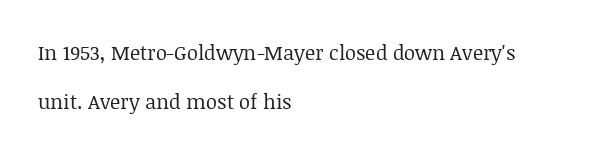
The image shows 20 px text type, upright; set left-aligned, loose line spacing (2.44x), normal letter spacing, not underlined.
